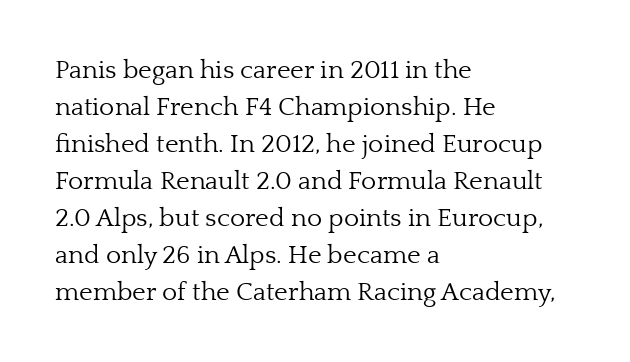
Q: Is the text bold? A: No.
Q: Is the text italic (slanted)? A: No, it is upright.
Q: Is the text underlined? A: No.
Q: How is the paragraph aligned? A: Left-aligned.
Q: Is the spacing between letters normal or unusually wide? A: Normal.
Q: Is the spacing between lines tight, normal or loose? A: Normal.
